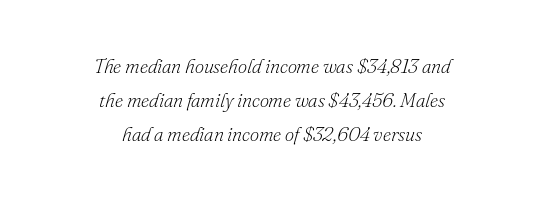
Tall strokes in this sample are angled rather than plumb. Weight: regular or lighter. The rendering positions every line midway between the sides. These lines keep a tight, regular rhythm from letter to letter. Words float on clear page, feet unadorned.
